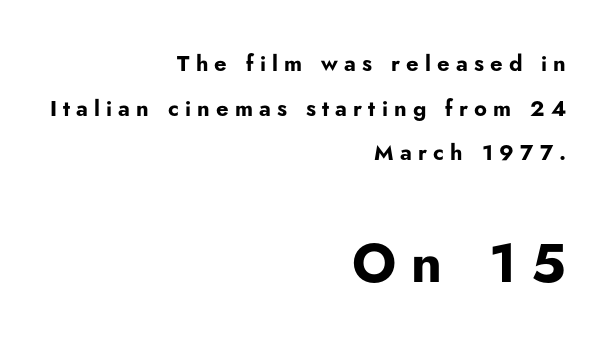
Are there feet on the stems? There aren't — it's a sans. Bare-footed words on every line. Leading is clearly above the norm, producing a sparse column. The passage shown begins with its smaller block and ends with its larger one. Look at the stroke-to-counter ratio: heavy, a bold. This sample is right-justified, so line beginnings fall wherever the words allow.
